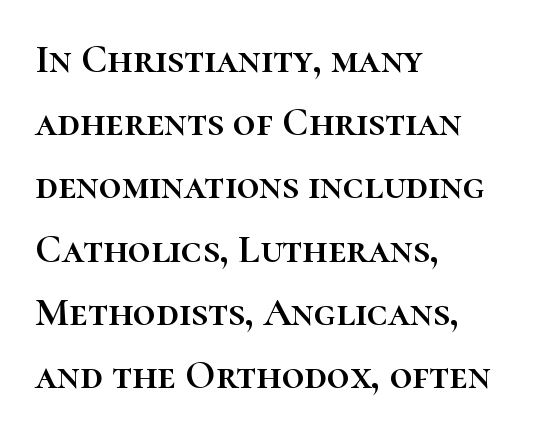
Type without underlining. Here the glyphs are tracked normally, forming tight word shapes. The face used here is proportionally spaced, like ordinary book or web type. Teacher's note: observe the even left margin — that is flush-left alignment. Is there any slant? The stems are plumb.
